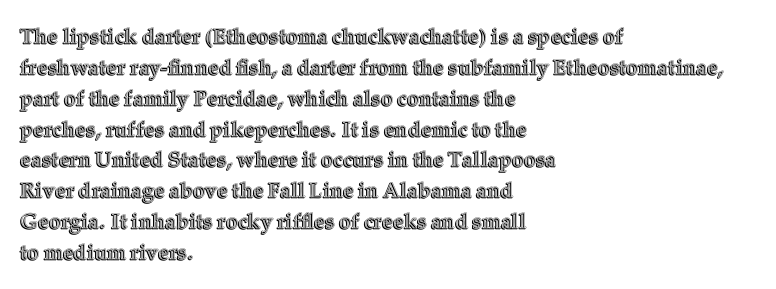
{"italic": "no", "underline": "no", "align": "left", "line_spacing": "normal", "line_spacing_ratio": 1.47, "letter_spacing": "normal", "letter_spacing_em": 0.0, "glyph_px": 21}
